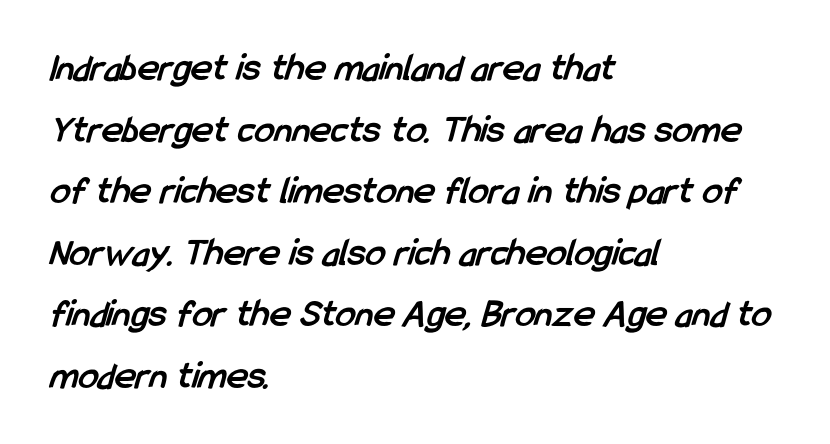
Has an underline been added? It has not. The lines in this sample share a left origin and differ only in where they stop. Observe the absence of serifs on each vertical stroke in this sample. The leading is moderate, giving the passage an even texture. The tracking reads as untouched default to a designer's eye. The face used here is proportionally spaced, like ordinary book or web type.
